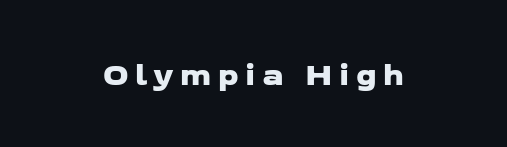
Note: no serifs on the glyphs. Think of a printed novel: that variable character pitch is what you see here. The words here are not underlined. Each word looks stretched out because of the extra space between its letters.
